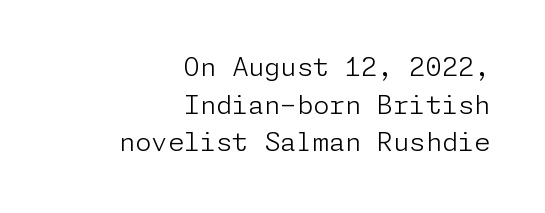
The image shows 26 px text type, upright; set right-aligned, normal line spacing (1.45x), normal letter spacing, not underlined.
